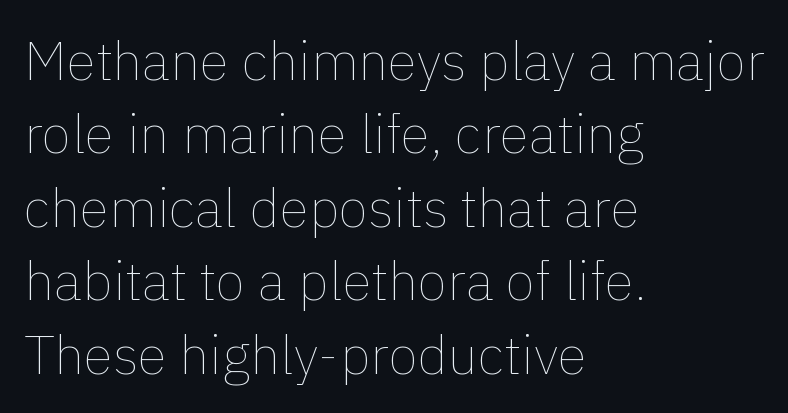
Q: Is the text bold? A: No.
Q: Is the text italic (slanted)? A: No, it is upright.
Q: Is the text underlined? A: No.
Q: How is the paragraph aligned? A: Left-aligned.
Q: Is the spacing between letters normal or unusually wide? A: Normal.
Q: Is the spacing between lines tight, normal or loose? A: Normal.
Q: Width (condensed, normal, or wide)? A: Normal.
Q: x-height? A: Medium.
Q: Monospaced? A: No.
